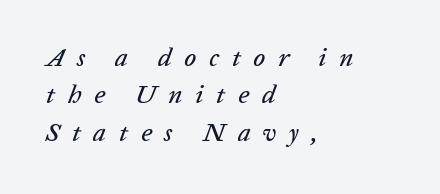
{"italic": "yes", "lean": "right", "slant_degrees": 20, "underline": "no", "align": "left", "line_spacing": "normal", "line_spacing_ratio": 1.44, "letter_spacing": "wide", "letter_spacing_em": 0.48, "glyph_px": 26}
